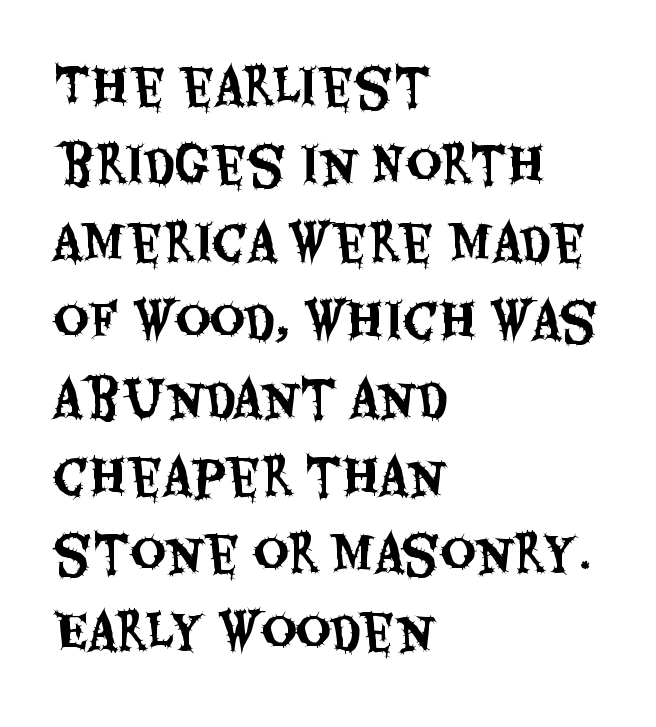
The font family rendered here belongs to the sans-serif group. Whoever set this chose a conventional vertical rhythm. The type sits square on the baseline with zero lean. Underlining? Definitely not there.
